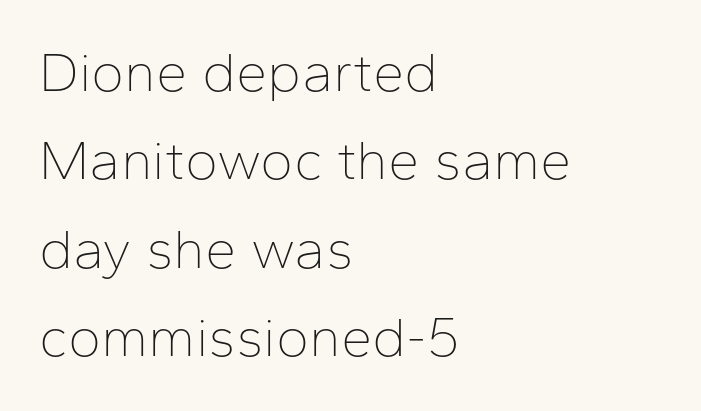
Serif or sans? Sans — the stroke terminals are bare. Leftover space on each line is placed entirely after the last word. Tracking value appears to be zero — textbook default spacing. The vertical gap from one line to the next is medium.
